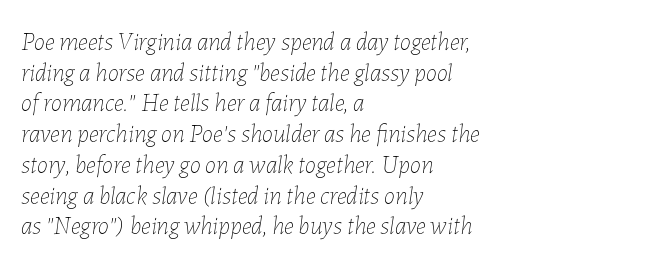
The image shows 25 px text type, italic (leaning right); set left-aligned, line spacing 1.23x, normal letter spacing, not underlined.
